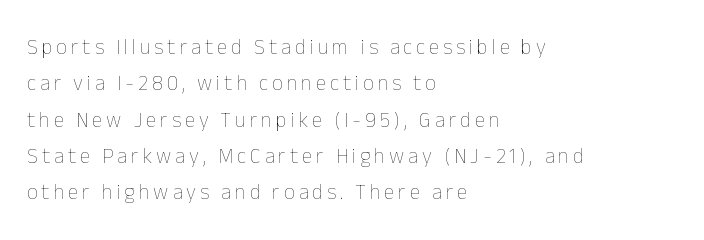
{"italic": "no", "bold": "no", "underline": "no", "align": "left", "line_spacing_ratio": 1.73, "glyph_px": 21}
